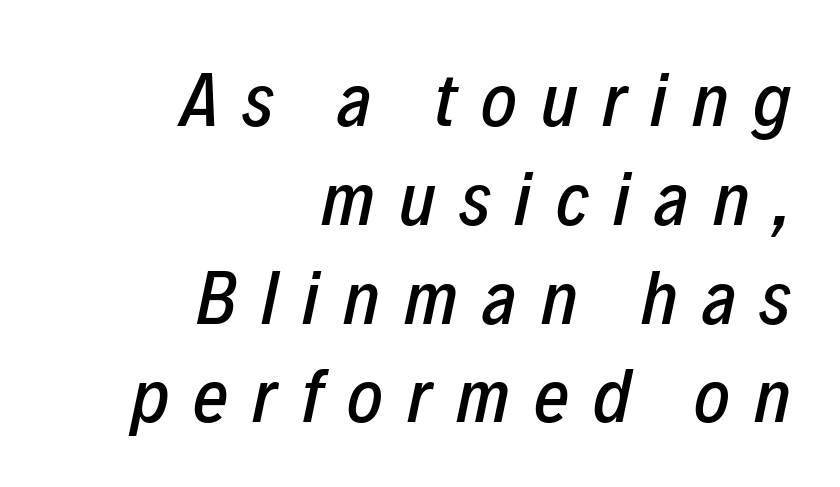
This rendering widens character spacing well past its baseline value. Looks like regular typesetting: each glyph gets only the width it needs. It's the slanting kind of type. The passage shown is not underscored anywhere.
